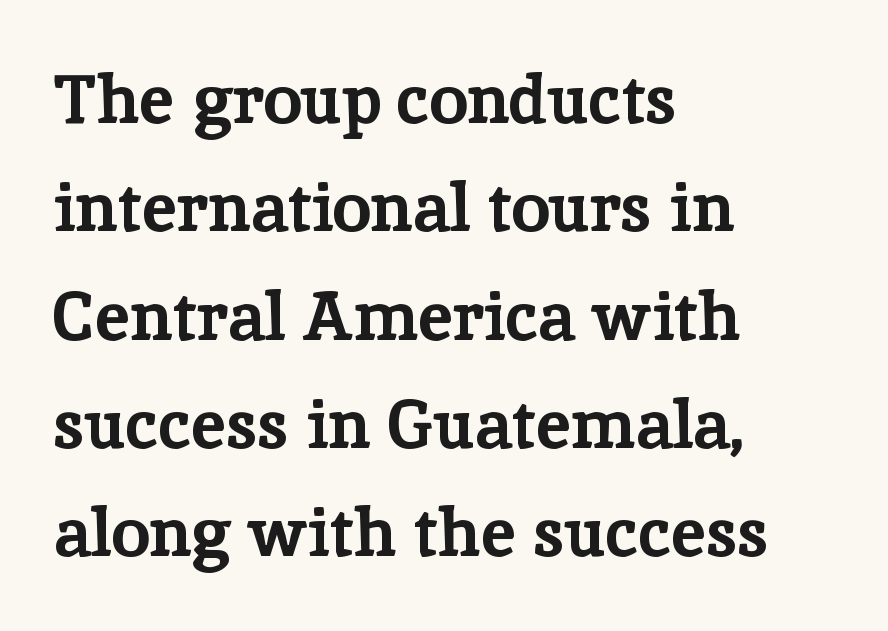
{"serif": "yes", "italic": "no", "bold": "yes", "weight": "bold", "width": "normal", "stroke_contrast": "low", "x_height": "medium", "monospaced": "no", "underline": "no", "align": "left", "line_spacing": "normal", "line_spacing_ratio": 1.57, "letter_spacing": "normal", "letter_spacing_em": 0.0, "glyph_px": 69}
